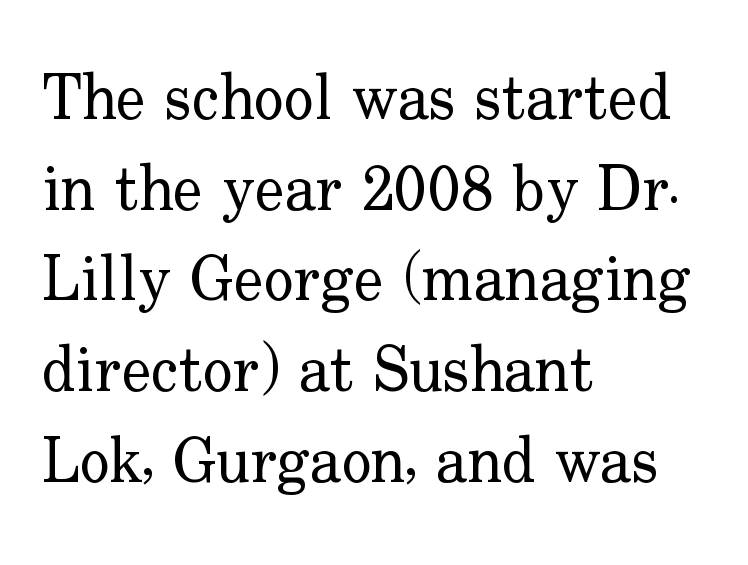
{"serif": "yes", "italic": "no", "bold": "no", "weight": "regular", "width": "normal", "stroke_contrast": "low", "x_height": "small", "monospaced": "no", "underline": "no", "align": "left", "line_spacing": "normal", "line_spacing_ratio": 1.44, "letter_spacing": "normal", "letter_spacing_em": 0.0, "glyph_px": 63}
